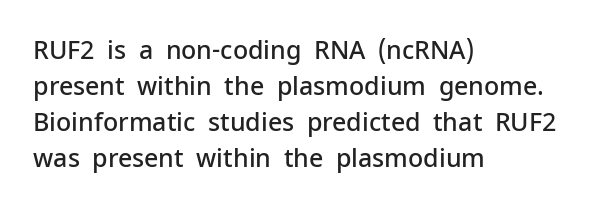
Q: Is the text bold? A: Semi-bold.
Q: Is the text italic (slanted)? A: No, it is upright.
Q: Is the text underlined? A: No.
Q: How is the paragraph aligned? A: Left-aligned.
Q: Is the spacing between letters normal or unusually wide? A: Normal.
Q: Is the spacing between lines tight, normal or loose? A: Normal.
